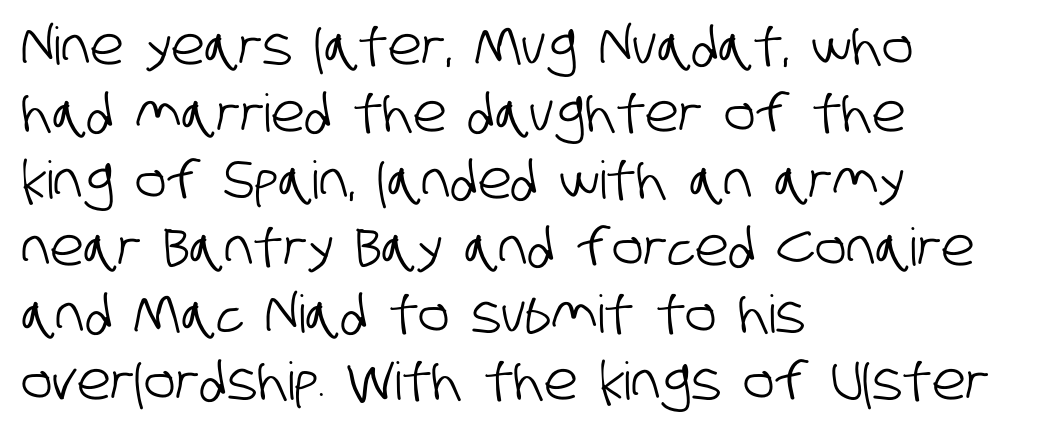
{"serif": "no", "width": "condensed", "stroke_contrast": "low", "x_height": "large", "monospaced": "no", "underline": "no", "align": "left", "line_spacing": "normal", "line_spacing_ratio": 1.29, "letter_spacing": "normal", "letter_spacing_em": 0.0, "glyph_px": 52}
